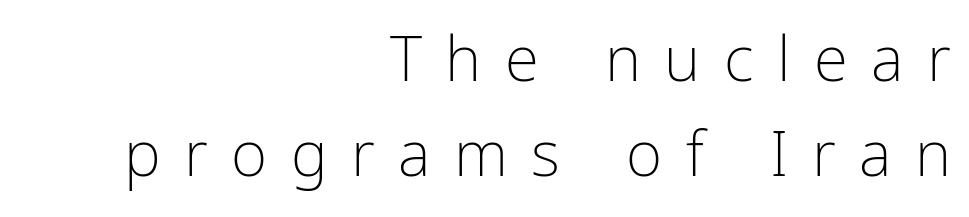
Q: Is the text bold? A: No.
Q: Is the text italic (slanted)? A: No, it is upright.
Q: Is the typeface a serif or a sans-serif typeface? A: Sans-serif.
Q: Is the text underlined? A: No.
Q: How is the paragraph aligned? A: Right-aligned.
Q: Is the spacing between letters normal or unusually wide? A: Unusually wide.
Q: Is the spacing between lines tight, normal or loose? A: Normal.
Q: Width (condensed, normal, or wide)? A: Condensed.
Q: Stroke contrast? A: Low.
Q: x-height? A: Medium.
Q: Monospaced? A: No.
